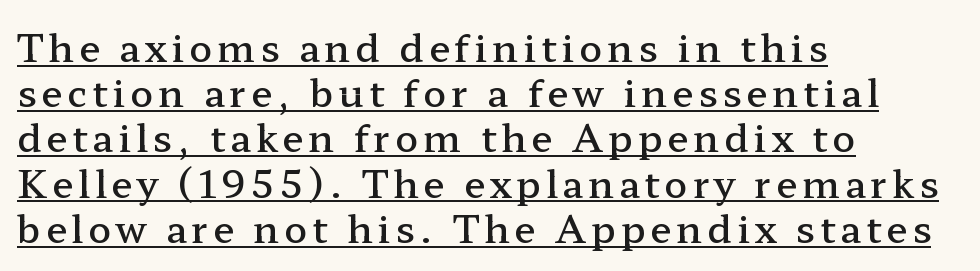
Q: Is the text bold? A: Semi-bold.
Q: Is the text italic (slanted)? A: No, it is upright.
Q: Is the typeface a serif or a sans-serif typeface? A: Serif.
Q: Is the text underlined? A: Yes.
Q: How is the paragraph aligned? A: Left-aligned.
Q: Width (condensed, normal, or wide)? A: Wide.
Q: Stroke contrast? A: Low.
Q: x-height? A: Medium.
Q: Monospaced? A: No.
